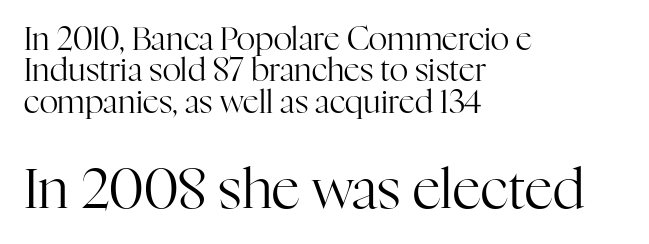
The image shows 56 px regular-weight serif type, upright; set left-aligned, tight line spacing (0.98x), normal letter spacing, not underlined; the second (bottom) block is 1.75x larger; high stroke contrast and a medium x-height.
